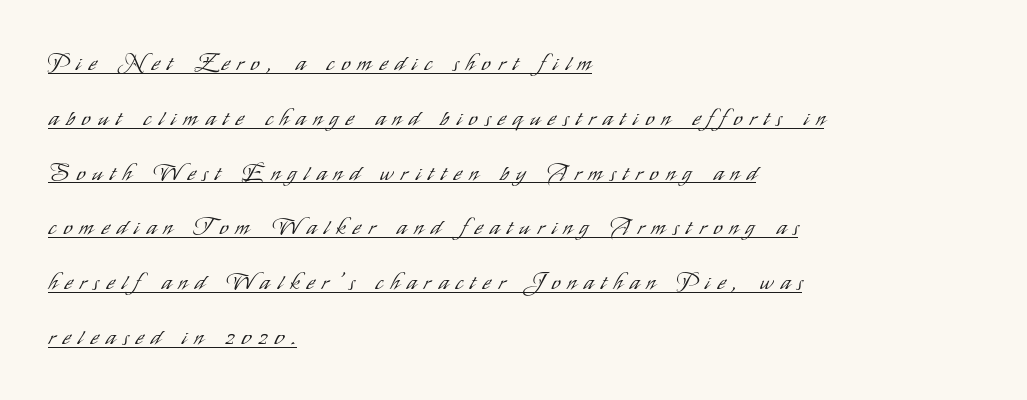
{"bold": "no", "underline": "yes", "align": "left", "line_spacing": "loose", "line_spacing_ratio": 2.49, "letter_spacing": "wide", "letter_spacing_em": 0.35, "glyph_px": 22}
